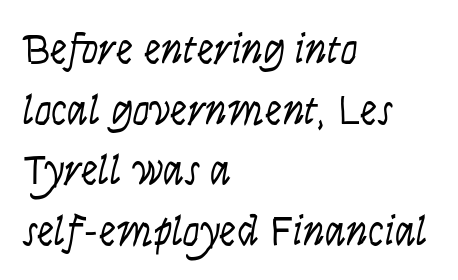
Decoration check: the copy has no underline. Line spacing here is normal. Letterform terminals end flat and unadorned throughout the passage. The lines are quadded left.
